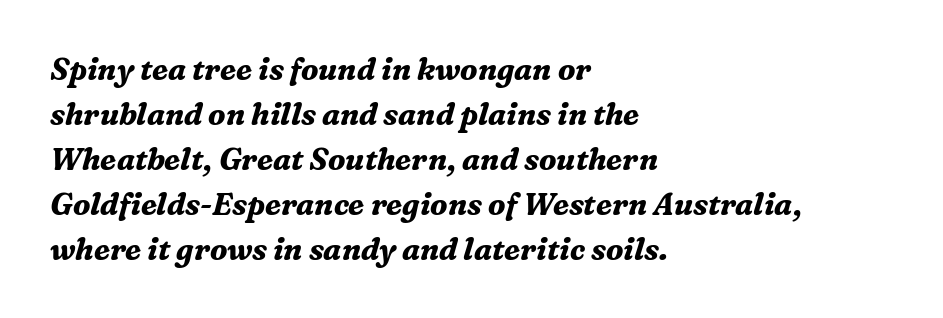
Q: Is the text bold? A: Yes.
Q: Is the text italic (slanted)? A: Yes, it leans right by about 16 degrees.
Q: Is the typeface a serif or a sans-serif typeface? A: Serif.
Q: Is the text underlined? A: No.
Q: How is the paragraph aligned? A: Left-aligned.
Q: Is the spacing between letters normal or unusually wide? A: Normal.
Q: Is the spacing between lines tight, normal or loose? A: Normal.
Q: Width (condensed, normal, or wide)? A: Normal.
Q: Stroke contrast? A: Medium.
Q: x-height? A: Medium.
Q: Monospaced? A: No.
